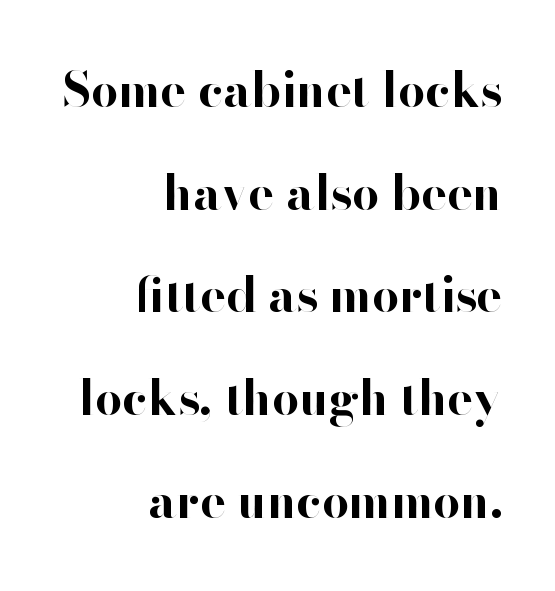
The image shows 48 px bold sans-serif type, upright; set right-aligned, loose line spacing (2.14x), normal letter spacing, not underlined; high stroke contrast and a small x-height.
